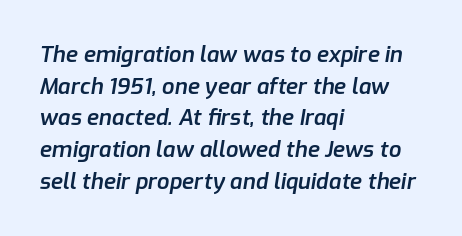
{"italic": "yes", "lean": "right", "slant_degrees": 9, "bold": "semi", "underline": "no", "align": "left", "line_spacing": "normal", "line_spacing_ratio": 1.44, "letter_spacing": "normal", "letter_spacing_em": 0.0, "glyph_px": 22}
